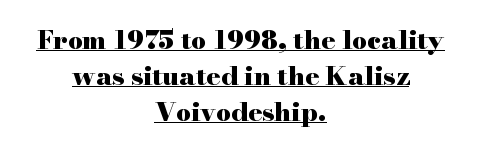
The image shows 26 px bold type, upright; set centered, normal line spacing (1.39x), normal letter spacing, underlined.
